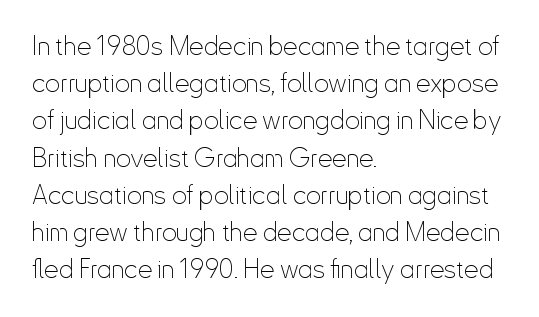
The rendering anchors every line to the left-hand side. A clean baseline with only descenders dipping below it. No chunkiness to these letters — they're not bold. Leading matches the norm, producing a regular column. Ascenders rise straight up at ninety degrees. Nobody touched the tracking dial on this one.
